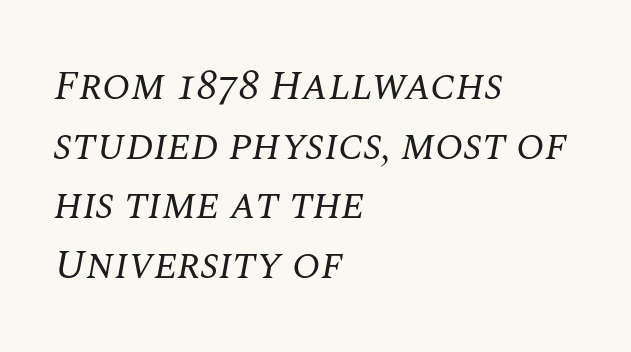
{"serif": "yes", "italic": "yes", "lean": "right", "slant_degrees": 10, "bold": "no", "weight": "regular", "width": "normal", "stroke_contrast": "medium", "x_height": "large", "monospaced": "no", "underline": "no", "align": "left", "line_spacing": "normal", "line_spacing_ratio": 1.42, "letter_spacing": "normal", "letter_spacing_em": 0.0, "glyph_px": 42}
